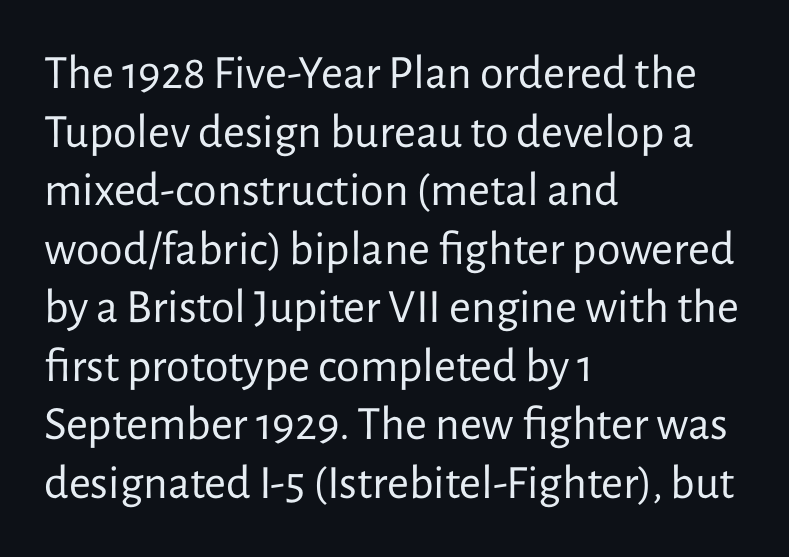
The image shows 48 px regular-weight sans-serif type, upright; set left-aligned, line spacing 1.22x, normal letter spacing, not underlined; low stroke contrast and a medium x-height.
